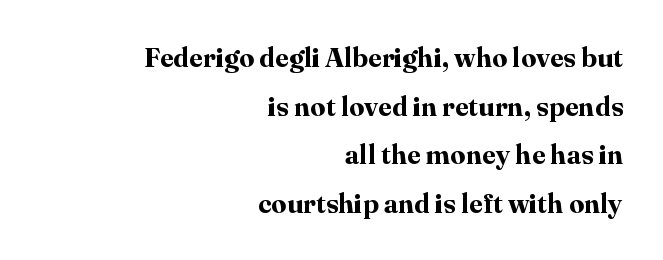
{"italic": "no", "bold": "yes", "underline": "no", "align": "right", "line_spacing_ratio": 1.8, "letter_spacing": "normal", "letter_spacing_em": 0.0, "glyph_px": 27}
